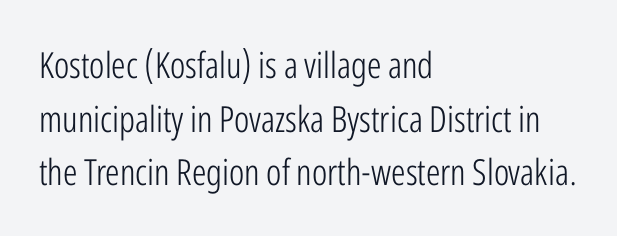
The image shows 36 px light, condensed sans-serif type, upright; set left-aligned, normal line spacing (1.49x), normal letter spacing, not underlined; low stroke contrast and a medium x-height.
